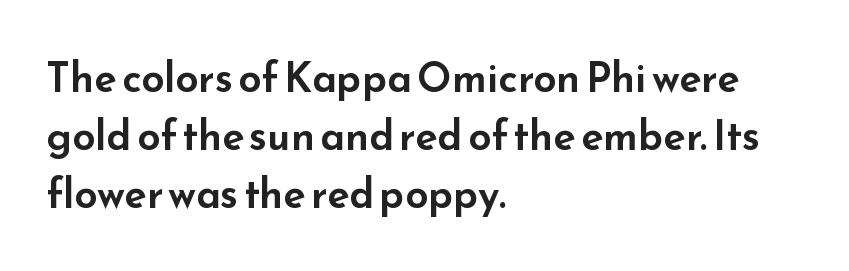
{"serif": "no", "italic": "no", "width": "wide", "stroke_contrast": "low", "x_height": "small", "monospaced": "no", "underline": "no", "align": "left", "line_spacing": "normal", "line_spacing_ratio": 1.41, "letter_spacing": "normal", "letter_spacing_em": 0.0, "glyph_px": 41}
